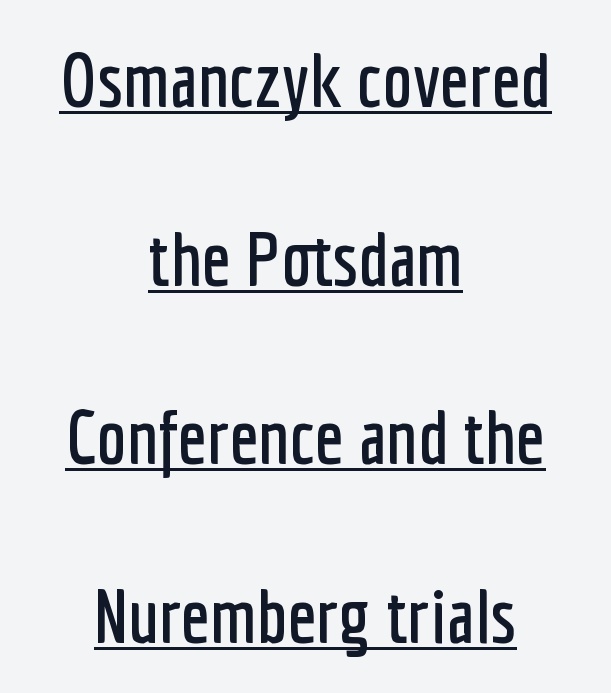
Q: Is the text italic (slanted)? A: No, it is upright.
Q: Is the typeface a serif or a sans-serif typeface? A: Sans-serif.
Q: Is the text underlined? A: Yes.
Q: How is the paragraph aligned? A: Centered.
Q: Is the spacing between letters normal or unusually wide? A: Normal.
Q: Is the spacing between lines tight, normal or loose? A: Loose.
Q: Width (condensed, normal, or wide)? A: Condensed.
Q: Stroke contrast? A: Low.
Q: x-height? A: Medium.
Q: Monospaced? A: No.
